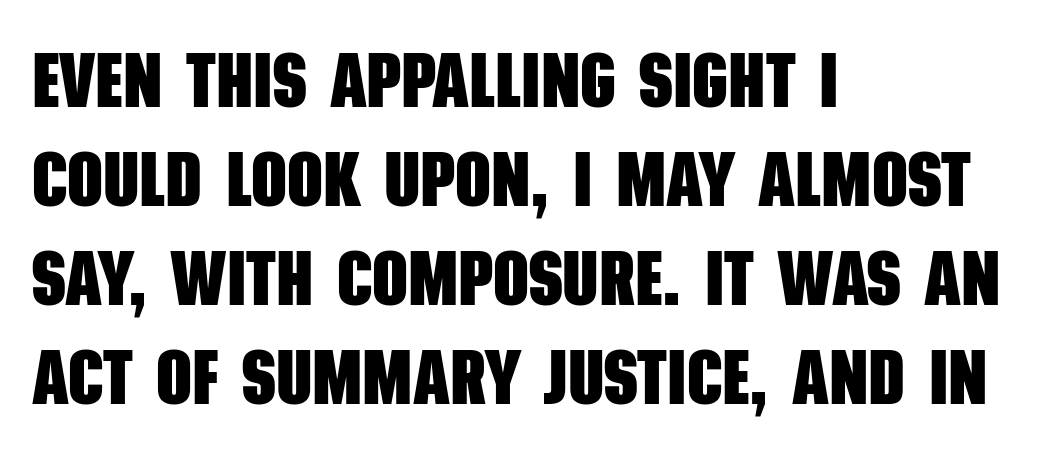
This block has exactly the height ordinary leading produces. Compared with a centered layout, this one pins lines to the left instead. Grotesque or geometric, the face here clearly has no serifs. Each word holds together tightly as a unit, with standard inter-letter gaps.
